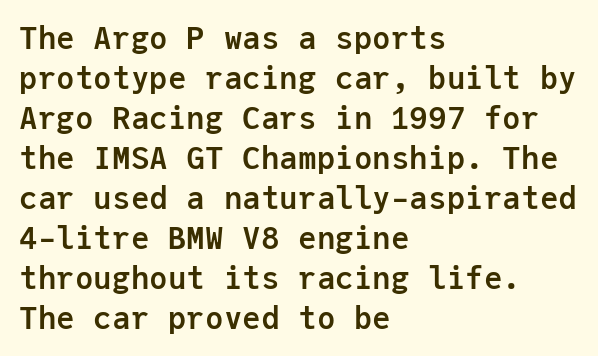
Q: Is the text bold? A: Yes.
Q: Is the text italic (slanted)? A: No, it is upright.
Q: Is the typeface a serif or a sans-serif typeface? A: Sans-serif.
Q: Is the text underlined? A: No.
Q: How is the paragraph aligned? A: Left-aligned.
Q: Is the spacing between letters normal or unusually wide? A: Normal.
Q: Is the spacing between lines tight, normal or loose? A: Normal.
Q: Width (condensed, normal, or wide)? A: Normal.
Q: Stroke contrast? A: Low.
Q: x-height? A: Medium.
Q: Monospaced? A: Yes.
